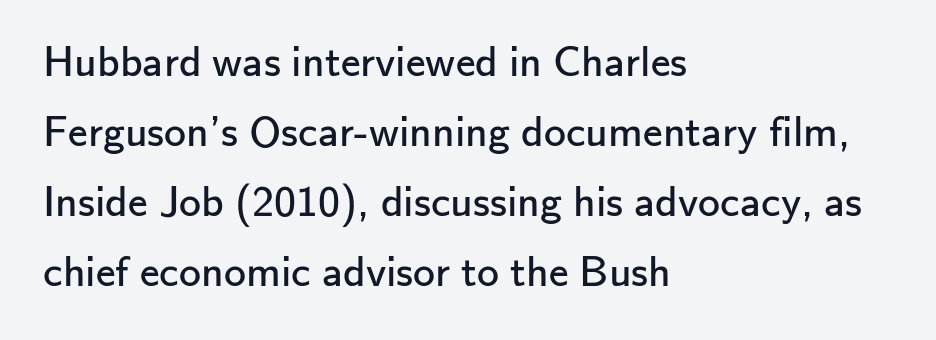
The characters are drawn with everyday or finer stroke widths. Unmarked baselines from the first word to the last. One glance says typical: line gaps are just what's usual. Is the block centered? No — it sits flush against the left margin. Check where the strokes stop: nothing finishes them off — pure sans. Character widths vary here, with narrow letters taking less room than wide ones.
